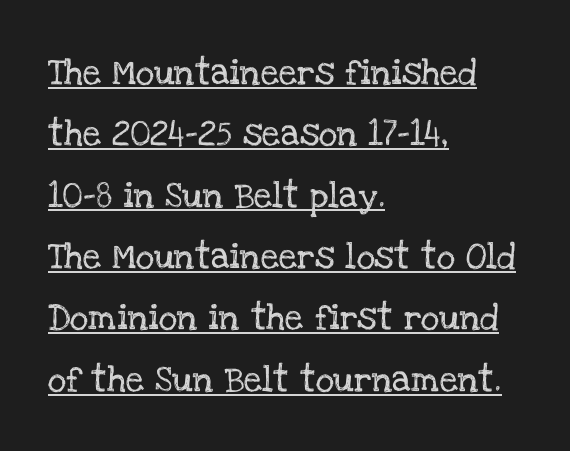
The image shows 26 px text type, upright; set left-aligned, loose line spacing (2.36x), normal letter spacing, underlined.
